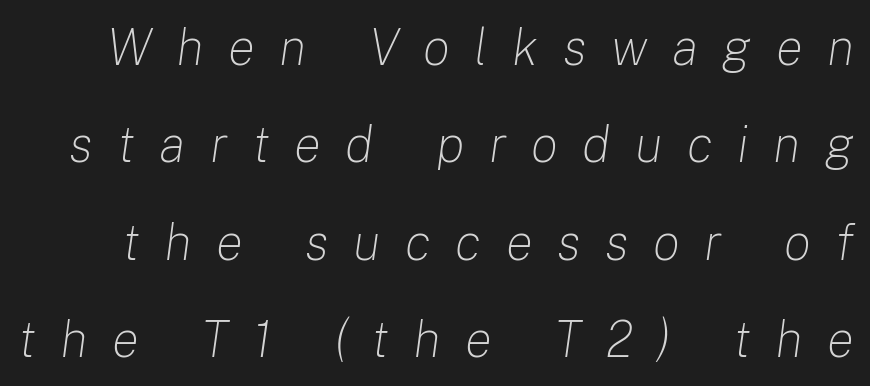
The image shows 51 px light type, italic (leaning right); set loose line spacing (1.91x), unusually wide letter spacing (+0.48 em), not underlined; low stroke contrast and a medium x-height.
